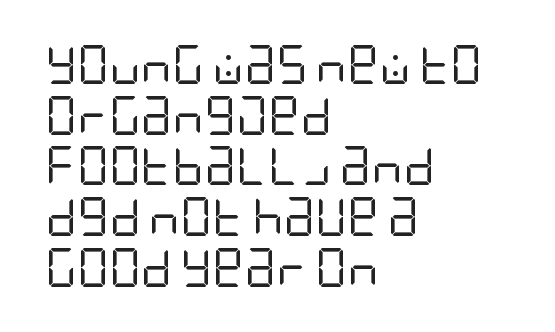
Q: Is the text bold? A: No.
Q: Is the text italic (slanted)? A: No, it is upright.
Q: Is the typeface a serif or a sans-serif typeface? A: Sans-serif.
Q: Is the text underlined? A: No.
Q: How is the paragraph aligned? A: Left-aligned.
Q: Is the spacing between letters normal or unusually wide? A: Normal.
Q: Is the spacing between lines tight, normal or loose? A: Normal.
Q: Width (condensed, normal, or wide)? A: Condensed.
Q: Stroke contrast? A: Low.
Q: x-height? A: Large.
